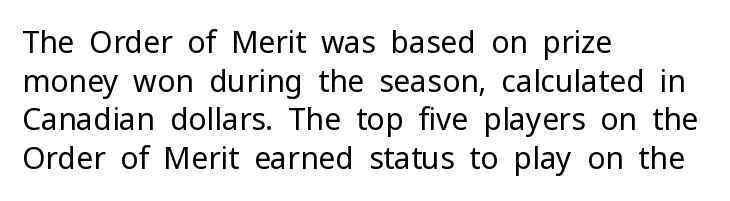
Classification — sans serif. The line texture is even and compact thanks to regular tracking. No italicization has been applied; the sample stays upright. Has an underline been added? It has not.
